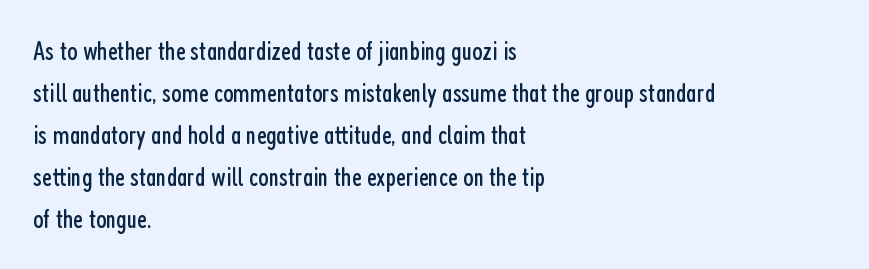
Q: Is the text bold? A: No.
Q: Is the text italic (slanted)? A: No, it is upright.
Q: Is the text underlined? A: No.
Q: How is the paragraph aligned? A: Left-aligned.
Q: Is the spacing between letters normal or unusually wide? A: Normal.
Q: Is the spacing between lines tight, normal or loose? A: Normal.
